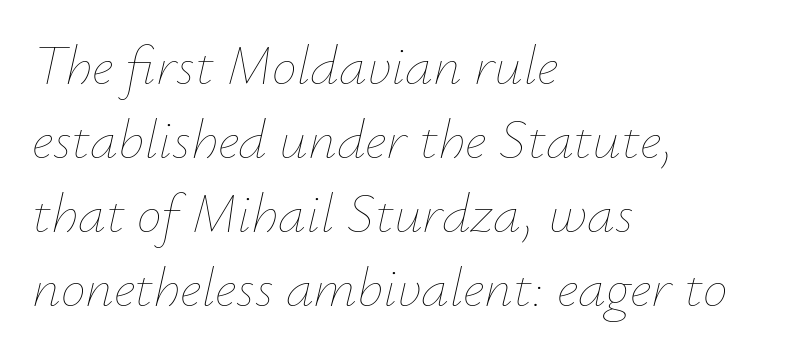
Q: Is the text bold? A: No.
Q: Is the text italic (slanted)? A: Yes, it leans right by about 12 degrees.
Q: Is the text underlined? A: No.
Q: How is the paragraph aligned? A: Left-aligned.
Q: Is the spacing between letters normal or unusually wide? A: Normal.
Q: Is the spacing between lines tight, normal or loose? A: Normal.
Q: Width (condensed, normal, or wide)? A: Normal.
Q: Stroke contrast? A: Low.
Q: x-height? A: Small.
Q: Monospaced? A: No.
